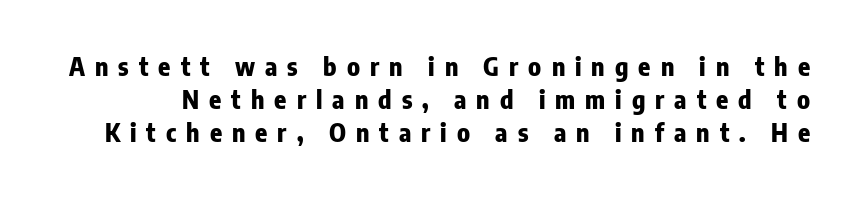
The image shows 25 px bold type, upright; set normal line spacing (1.33x), unusually wide letter spacing (+0.4 em), not underlined.
